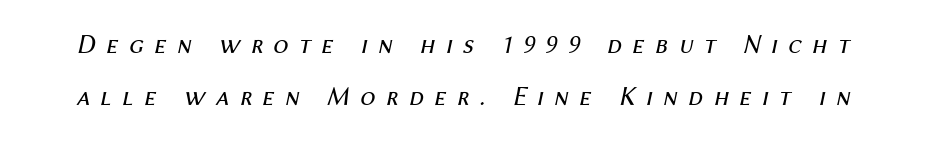
Stem width sits at or under what a default text font uses. Descenders are the only things crossing below the line. Quick note: interline space is abundant. Here the glyphs are tracked loosely, breaking word shapes into spaced letters.
